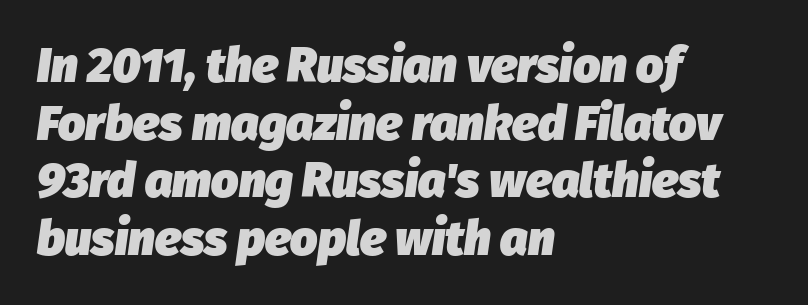
Line starts are locked; line ends wander. How are the letters spaced? Ordinarily, with no added tracking. The face used here has the dense, thick strokes of a bold. Each row of text sits above clean, open space. Is this a fixed-width face? No — the glyphs have proportional, varying widths. You can tell it's italic because the verticals aren't actually vertical.
